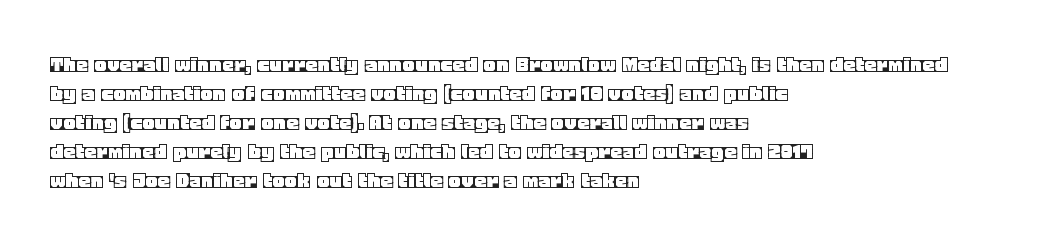
Q: Is the text italic (slanted)? A: No, it is upright.
Q: Is the text underlined? A: No.
Q: How is the paragraph aligned? A: Left-aligned.
Q: Is the spacing between letters normal or unusually wide? A: Normal.
